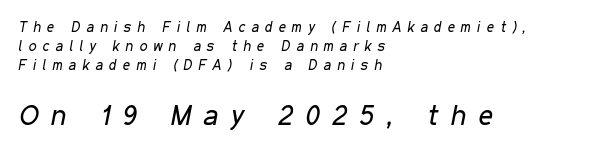
Q: Is the text bold? A: No.
Q: Is the text italic (slanted)? A: Yes, it leans right by about 11 degrees.
Q: Is the text underlined? A: No.
Q: How is the paragraph aligned? A: Left-aligned.
Q: Is the spacing between letters normal or unusually wide? A: Unusually wide.
Q: Is the spacing between lines tight, normal or loose? A: Normal.
Q: Which block of text is set in a larger size, the first (top) or the second (bottom)? A: The second (bottom) one.
Q: Width (condensed, normal, or wide)? A: Condensed.
Q: Stroke contrast? A: Low.
Q: x-height? A: Medium.
Q: Monospaced? A: No.
